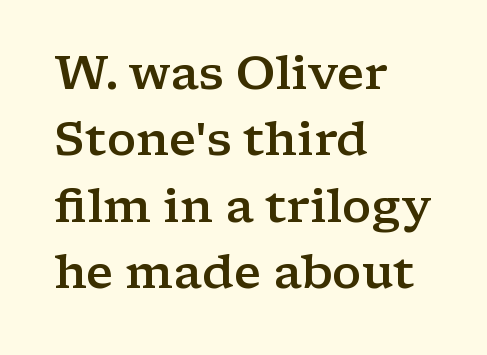
Q: Is the text bold? A: Semi-bold.
Q: Is the text italic (slanted)? A: No, it is upright.
Q: Is the typeface a serif or a sans-serif typeface? A: Serif.
Q: Is the text underlined? A: No.
Q: How is the paragraph aligned? A: Left-aligned.
Q: Is the spacing between letters normal or unusually wide? A: Normal.
Q: Is the spacing between lines tight, normal or loose? A: Normal.
Q: Width (condensed, normal, or wide)? A: Wide.
Q: Stroke contrast? A: Low.
Q: x-height? A: Medium.
Q: Monospaced? A: No.
